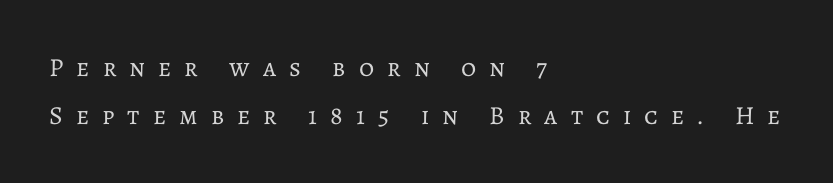
Does the copy run flush right? No — it runs flush left. Look at the tracking — it's clearly loosened, letters drifting apart. When letters stand straight like this, we call the style roman or upright. Glance below the letters and you will spot only blank space. Is the stroke heavy? The answer is a plain regular-or-lighter.
